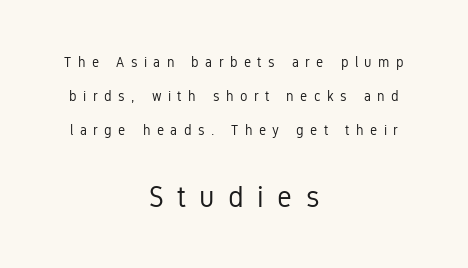
Q: Is the text bold? A: No.
Q: Is the text italic (slanted)? A: No, it is upright.
Q: Is the typeface a serif or a sans-serif typeface? A: Sans-serif.
Q: Is the text underlined? A: No.
Q: How is the paragraph aligned? A: Centered.
Q: Is the spacing between letters normal or unusually wide? A: Unusually wide.
Q: Is the spacing between lines tight, normal or loose? A: Loose.
Q: Which block of text is set in a larger size, the first (top) or the second (bottom)? A: The second (bottom) one.
Q: Width (condensed, normal, or wide)? A: Condensed.
Q: Stroke contrast? A: Low.
Q: x-height? A: Medium.
Q: Monospaced? A: No.
